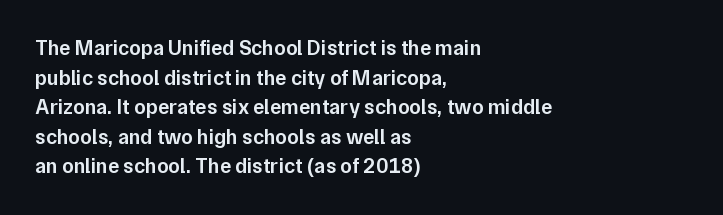
If you measured baseline to baseline, you'd find a middling distance. No italicization has been applied; the sample stays upright. If you drew a ruler down the left edge, every line would touch it. Has an underline been added? It has not. Semibold letterforms, between regular and bold. Here the glyphs are tracked normally, forming tight word shapes.
